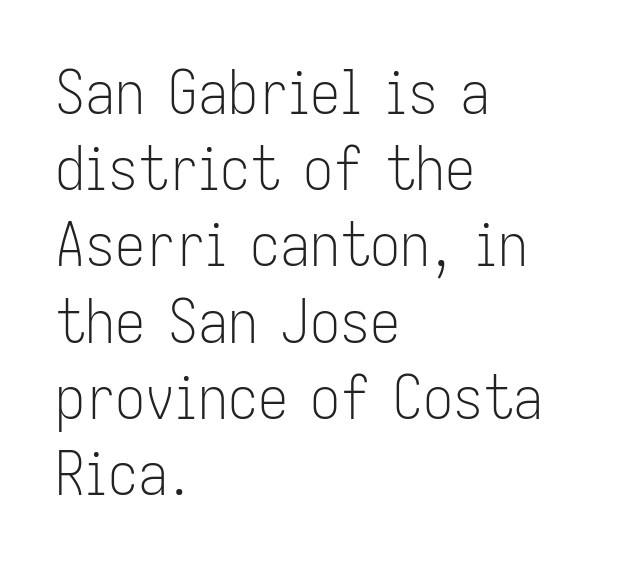
Q: Is the text bold? A: No.
Q: Is the text italic (slanted)? A: No, it is upright.
Q: Is the typeface a serif or a sans-serif typeface? A: Sans-serif.
Q: Is the text underlined? A: No.
Q: How is the paragraph aligned? A: Left-aligned.
Q: Is the spacing between letters normal or unusually wide? A: Normal.
Q: Is the spacing between lines tight, normal or loose? A: Normal.
Q: Width (condensed, normal, or wide)? A: Condensed.
Q: Stroke contrast? A: Low.
Q: x-height? A: Medium.
Q: Monospaced? A: No.
